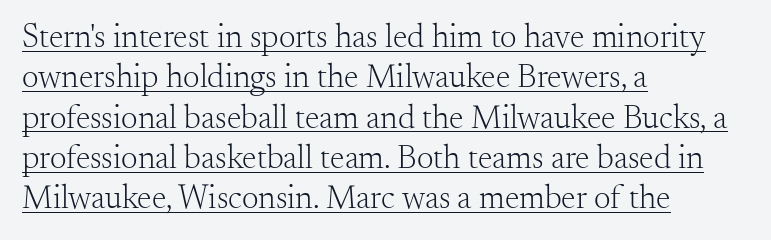
Q: Is the text bold? A: No.
Q: Is the text italic (slanted)? A: No, it is upright.
Q: Is the typeface a serif or a sans-serif typeface? A: Serif.
Q: Is the text underlined? A: Yes.
Q: How is the paragraph aligned? A: Left-aligned.
Q: Is the spacing between letters normal or unusually wide? A: Normal.
Q: Width (condensed, normal, or wide)? A: Normal.
Q: Stroke contrast? A: Medium.
Q: x-height? A: Small.
Q: Monospaced? A: No.
